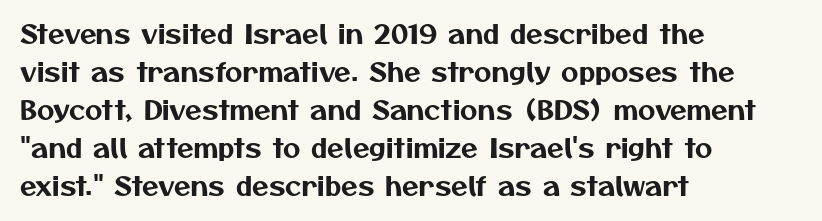
{"underline": "no", "align": "left", "line_spacing": "normal", "line_spacing_ratio": 1.41, "letter_spacing": "normal", "letter_spacing_em": 0.0, "glyph_px": 27}
